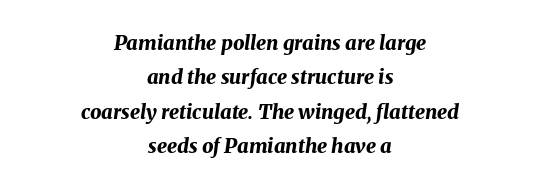
Strong, thick strokes mark this as bold type. This rendering uses center alignment, leaving both contours irregular but symmetric. Just letters on the line, the space beneath them empty. Slant detected: the letters are inclined.
